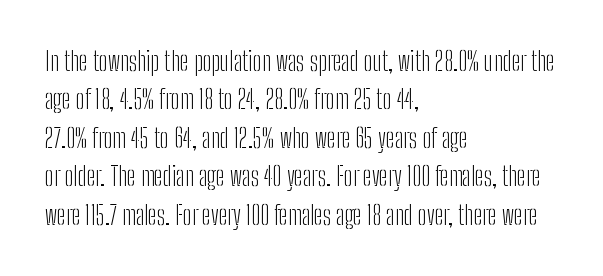
The image shows 26 px text type, upright; set left-aligned, normal line spacing (1.48x), normal letter spacing, not underlined.
